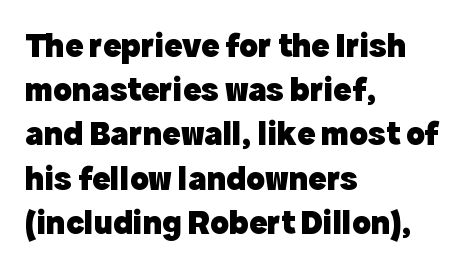
The image shows 34 px heavy sans-serif type, upright; set left-aligned, normal line spacing (1.3x), normal letter spacing, not underlined; a medium x-height.
